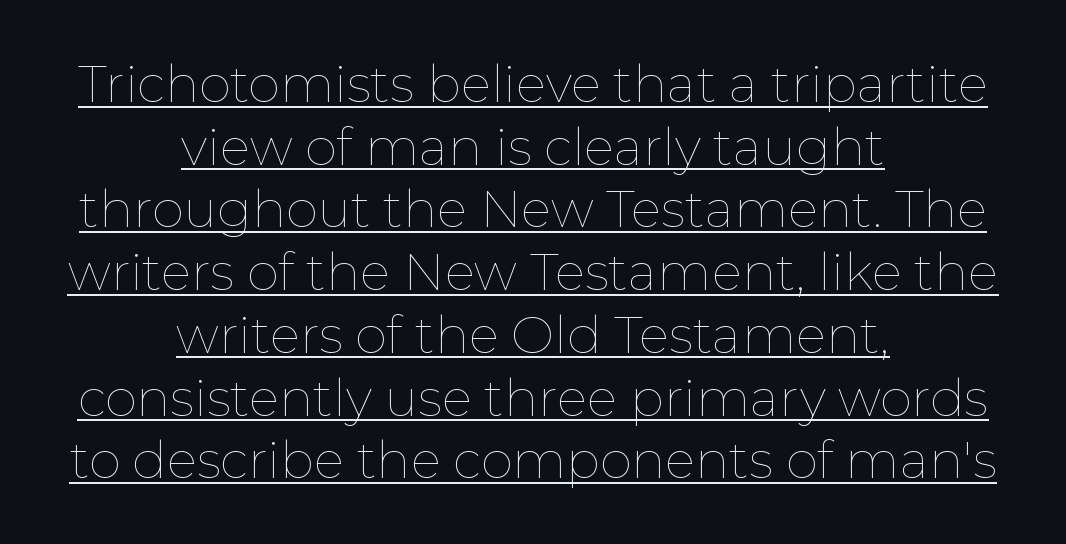
Decoration check: the copy is underlined. Caption: multi-line text, centered on the measure. The tracking reads as untouched default to a designer's eye. Character widths vary here, with narrow letters taking less room than wide ones.
